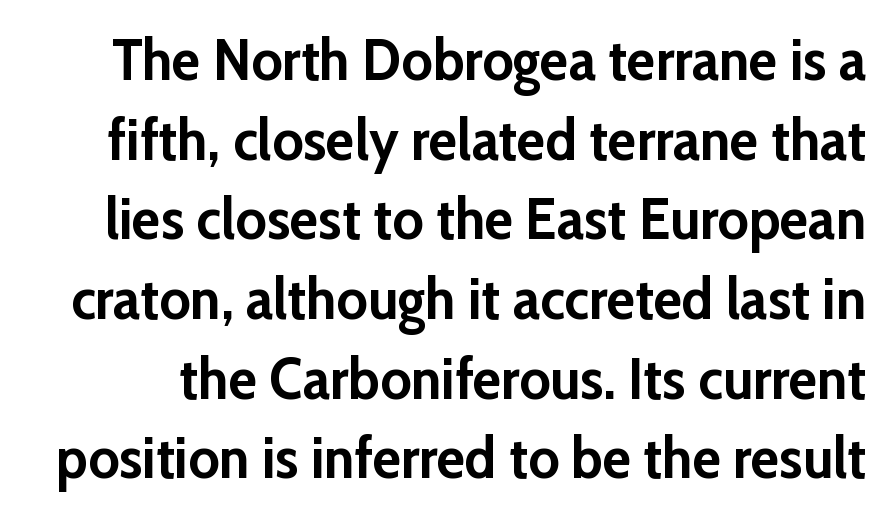
Q: Is the text bold? A: Yes.
Q: Is the text italic (slanted)? A: No, it is upright.
Q: Is the typeface a serif or a sans-serif typeface? A: Sans-serif.
Q: Is the text underlined? A: No.
Q: Is the spacing between letters normal or unusually wide? A: Normal.
Q: Is the spacing between lines tight, normal or loose? A: Normal.
Q: Width (condensed, normal, or wide)? A: Normal.
Q: Stroke contrast? A: Low.
Q: x-height? A: Medium.
Q: Monospaced? A: No.
